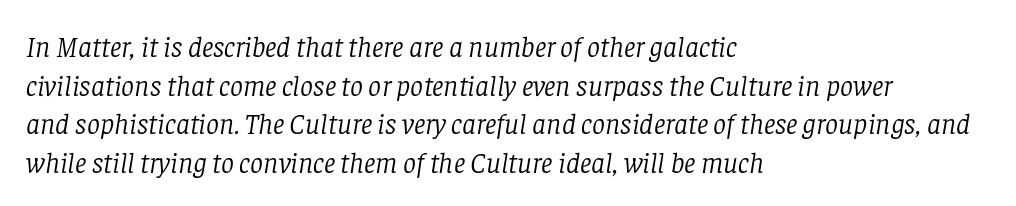
{"serif": "yes", "italic": "yes", "lean": "right", "slant_degrees": 8, "bold": "no", "weight": "light", "width": "normal", "stroke_contrast": "low", "x_height": "large", "monospaced": "no", "underline": "no", "align": "left", "line_spacing": "normal", "line_spacing_ratio": 1.33, "letter_spacing": "normal", "letter_spacing_em": 0.0, "glyph_px": 29}
